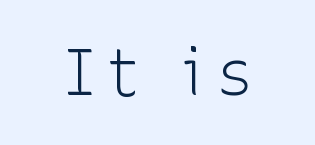
Are there feet on the stems? There aren't — it's a sans. The strip under each line holds only bare page. Posture: upright roman. Here the designer chose a conventional face with non-uniform glyph widths.
